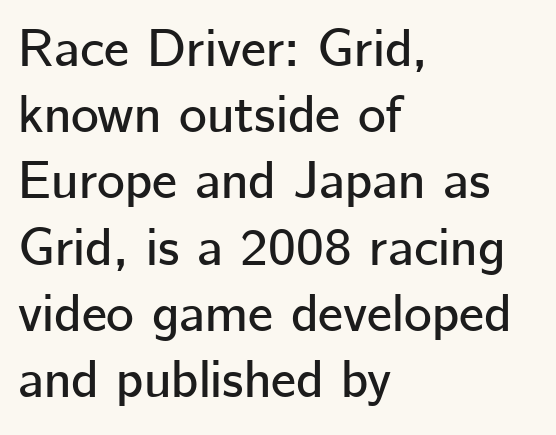
The paragraph shown leans on its left margin. The lines sit at an ordinary, default distance from one another. Classification — sans serif. Here the designer chose a conventional face with non-uniform glyph widths.
